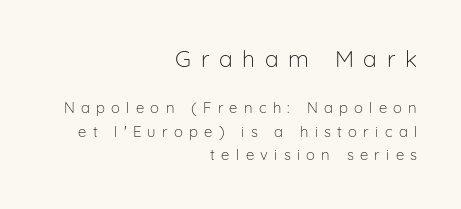
The image shows 23 px text type, upright; set right-aligned, normal line spacing (1.56x), unusually wide letter spacing (+0.42 em), not underlined; the first (top) block is 1.53x larger.
